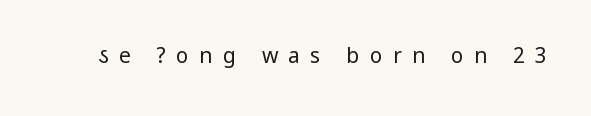
{"italic": "no", "bold": "no", "underline": "no", "letter_spacing": "wide", "letter_spacing_em": 0.49, "glyph_px": 21}
